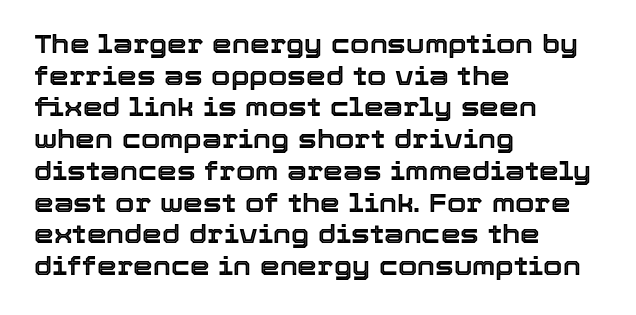
Q: Is the text italic (slanted)? A: No, it is upright.
Q: Is the text underlined? A: No.
Q: How is the paragraph aligned? A: Left-aligned.
Q: Is the spacing between letters normal or unusually wide? A: Normal.
Q: Is the spacing between lines tight, normal or loose? A: Normal.
